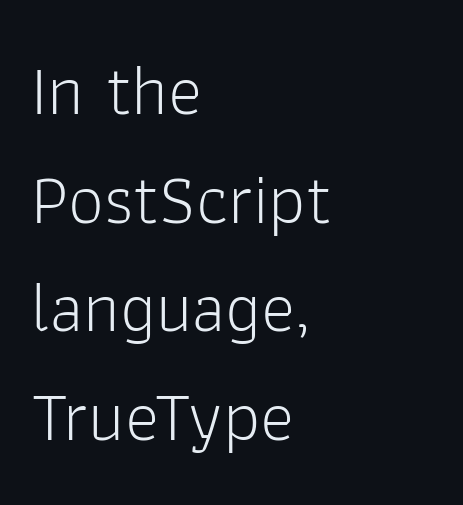
Q: Is the text bold? A: No.
Q: Is the text italic (slanted)? A: No, it is upright.
Q: Is the typeface a serif or a sans-serif typeface? A: Sans-serif.
Q: Is the text underlined? A: No.
Q: How is the paragraph aligned? A: Left-aligned.
Q: Is the spacing between letters normal or unusually wide? A: Normal.
Q: Is the spacing between lines tight, normal or loose? A: Normal.
Q: Width (condensed, normal, or wide)? A: Normal.
Q: Stroke contrast? A: Low.
Q: x-height? A: Medium.
Q: Monospaced? A: No.
